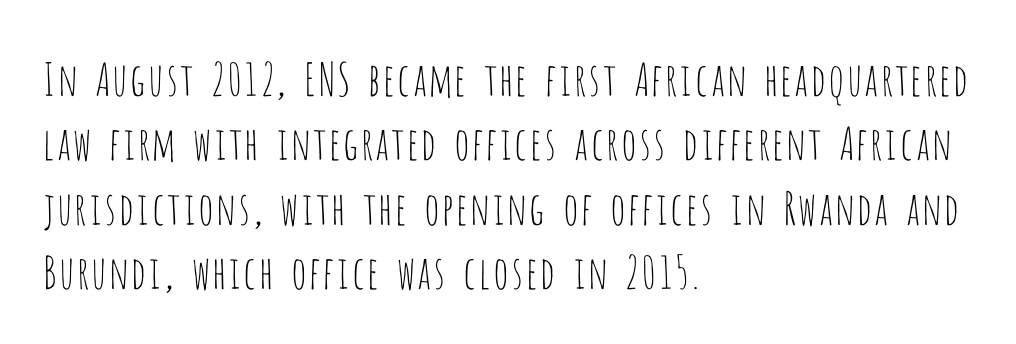
{"serif": "no", "italic": "no", "bold": "no", "weight": "thin", "width": "condensed", "stroke_contrast": "low", "x_height": "large", "monospaced": "no", "underline": "no", "align": "left", "line_spacing": "normal", "line_spacing_ratio": 1.43, "letter_spacing": "normal", "letter_spacing_em": 0.0, "glyph_px": 45}
